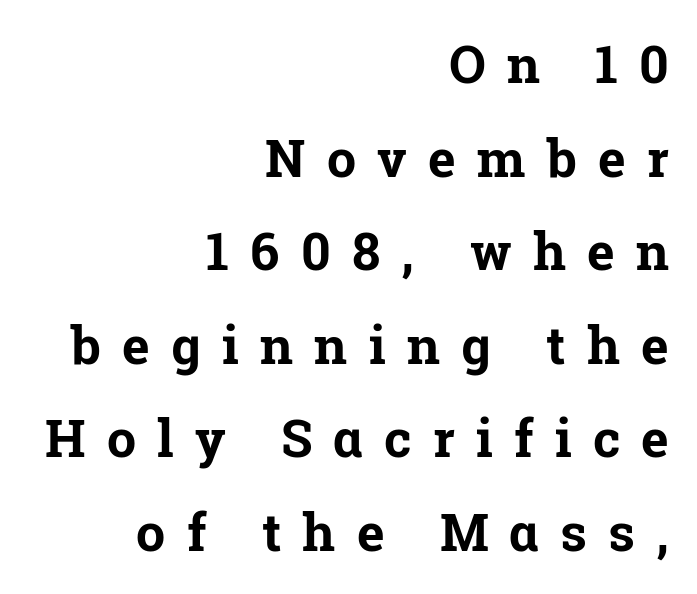
{"serif": "yes", "italic": "no", "bold": "yes", "weight": "bold", "width": "normal", "stroke_contrast": "low", "x_height": "medium", "monospaced": "no", "underline": "no", "align": "right", "line_spacing_ratio": 1.8, "letter_spacing": "wide", "letter_spacing_em": 0.41, "glyph_px": 52}
